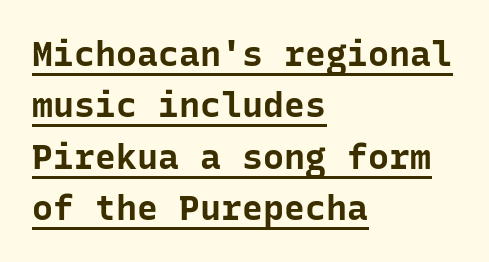
Q: Is the text bold? A: Yes.
Q: Is the text italic (slanted)? A: No, it is upright.
Q: Is the typeface a serif or a sans-serif typeface? A: Sans-serif.
Q: Is the text underlined? A: Yes.
Q: How is the paragraph aligned? A: Left-aligned.
Q: Is the spacing between letters normal or unusually wide? A: Normal.
Q: Is the spacing between lines tight, normal or loose? A: Normal.
Q: Width (condensed, normal, or wide)? A: Normal.
Q: Stroke contrast? A: Low.
Q: x-height? A: Medium.
Q: Monospaced? A: Yes.
